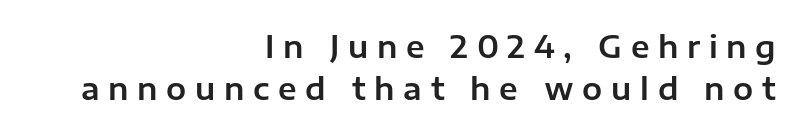
A clean baseline with only descenders dipping below it. The rendering uses natural spacing where letterforms have individual widths. This rendering uses right alignment, leaving the left contour irregular. The passage shown is typeset with a sans-serif family.
